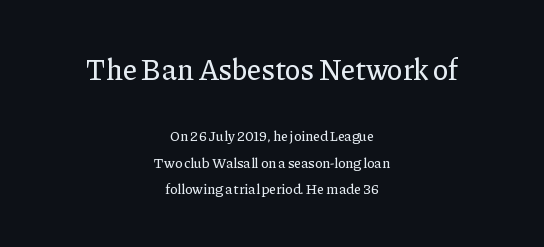
Horizontal alignment here is central, giving a formal, balanced look. Note the varied advance widths — an 'i' is clearly narrower than an 'm'. Lines of text with bare space underneath. What kind of face is this? One with serifs.
